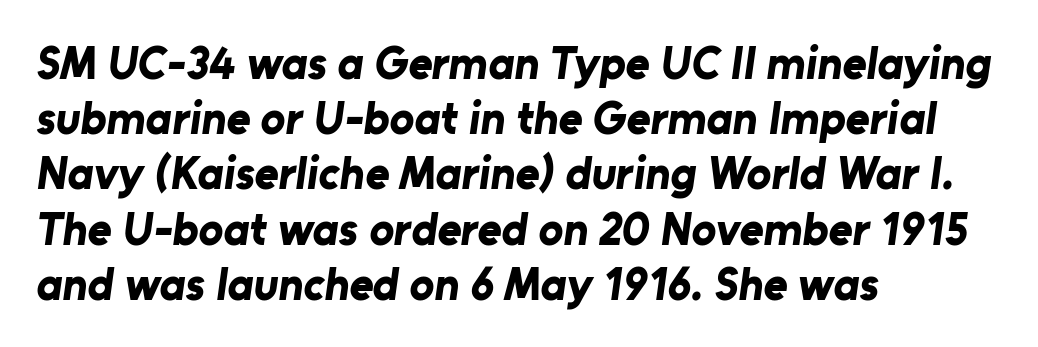
Q: Is the text bold? A: Yes.
Q: Is the typeface a serif or a sans-serif typeface? A: Sans-serif.
Q: Is the text underlined? A: No.
Q: How is the paragraph aligned? A: Left-aligned.
Q: Is the spacing between letters normal or unusually wide? A: Normal.
Q: Width (condensed, normal, or wide)? A: Normal.
Q: Stroke contrast? A: Low.
Q: x-height? A: Medium.
Q: Monospaced? A: No.
